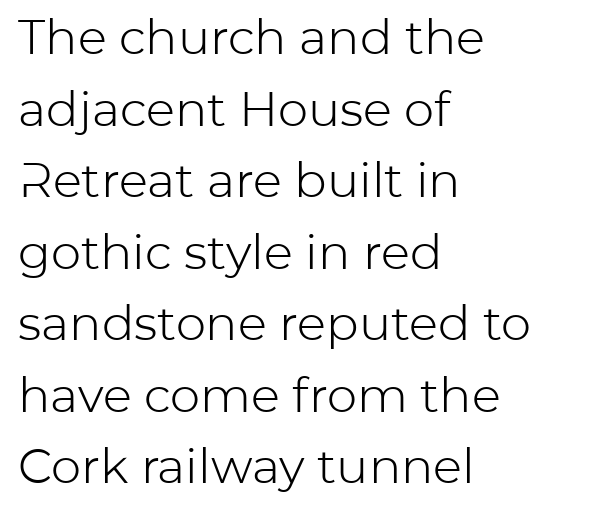
Q: Is the text bold? A: No.
Q: Is the text italic (slanted)? A: No, it is upright.
Q: Is the typeface a serif or a sans-serif typeface? A: Sans-serif.
Q: Is the text underlined? A: No.
Q: How is the paragraph aligned? A: Left-aligned.
Q: Is the spacing between letters normal or unusually wide? A: Normal.
Q: Is the spacing between lines tight, normal or loose? A: Normal.
Q: Width (condensed, normal, or wide)? A: Normal.
Q: Stroke contrast? A: Low.
Q: x-height? A: Medium.
Q: Monospaced? A: No.
